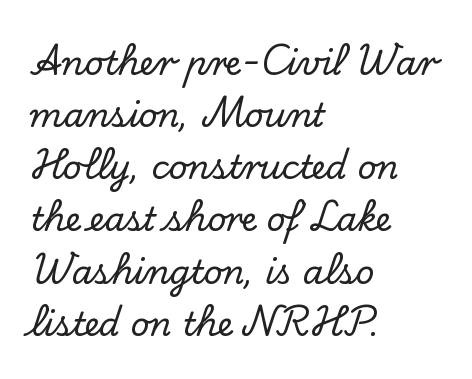
Font category for this specimen: serif. Think of a printed novel: that variable character pitch is what you see here. This sample keeps an unexceptional amount of space between lines. The strip under each line holds only bare page. These lines are set flush left with a ragged right edge.
